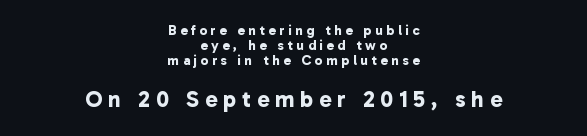
Caption: multi-line text, centered on the measure. The tracking reads as deliberately expanded to a designer's eye. The string is rendered with underlining switched off. Does the leading feel generous? Not at all — it's pinched.
